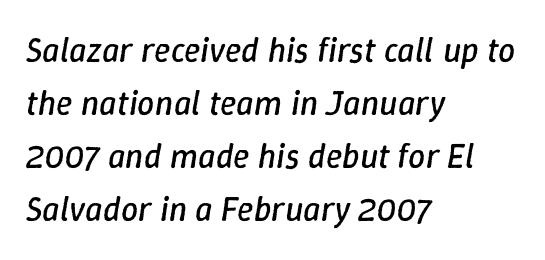
{"italic": "yes", "lean": "right", "slant_degrees": 9, "bold": "no", "weight": "regular", "width": "normal", "stroke_contrast": "low", "x_height": "medium", "monospaced": "no", "underline": "no", "align": "left", "line_spacing": "normal", "line_spacing_ratio": 1.56, "letter_spacing": "normal", "letter_spacing_em": 0.0, "glyph_px": 34}
